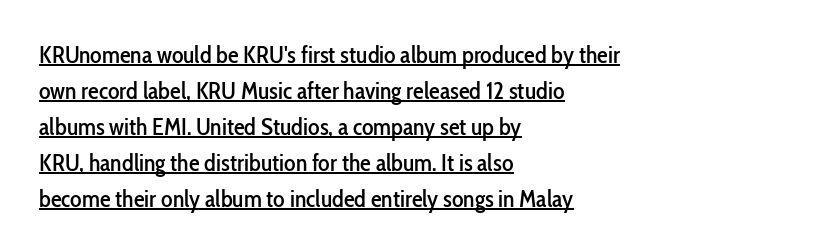
{"italic": "no", "underline": "yes", "align": "left", "line_spacing": "normal", "line_spacing_ratio": 1.5, "letter_spacing": "normal", "letter_spacing_em": 0.0, "glyph_px": 24}
